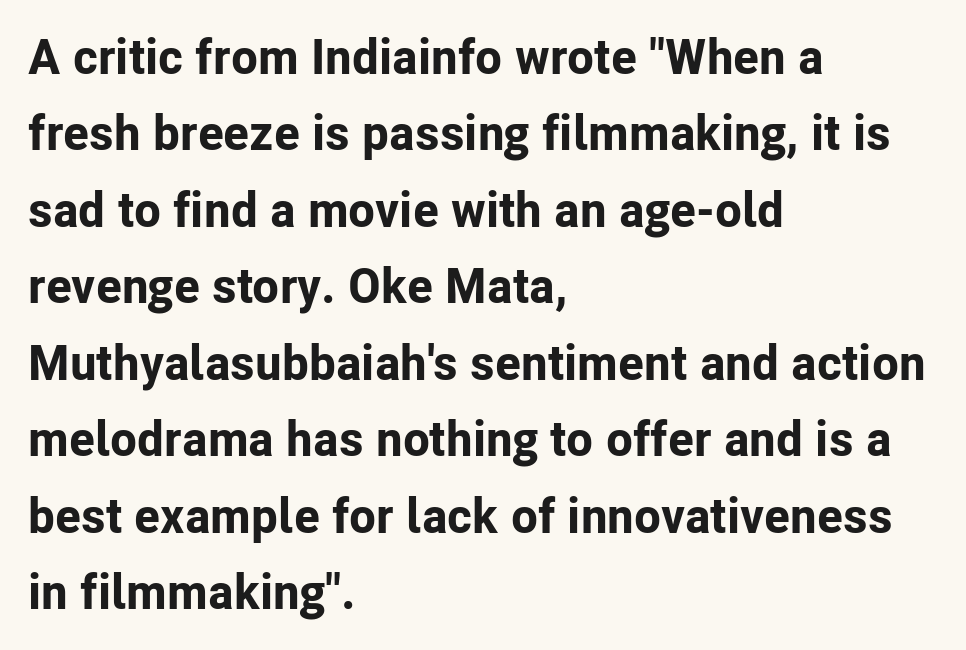
Only glyphs here, with clear space below each row. It's the straight-up-and-down kind of type. Whoever set this chose a conventional vertical rhythm. How are the letters spaced? Ordinarily, with no added tracking.
